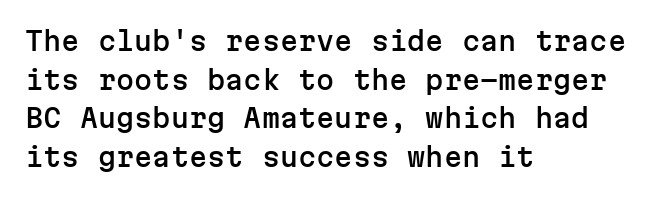
Q: Is the text italic (slanted)? A: No, it is upright.
Q: Is the text underlined? A: No.
Q: How is the paragraph aligned? A: Left-aligned.
Q: Is the spacing between letters normal or unusually wide? A: Normal.
Q: Is the spacing between lines tight, normal or loose? A: Normal.
